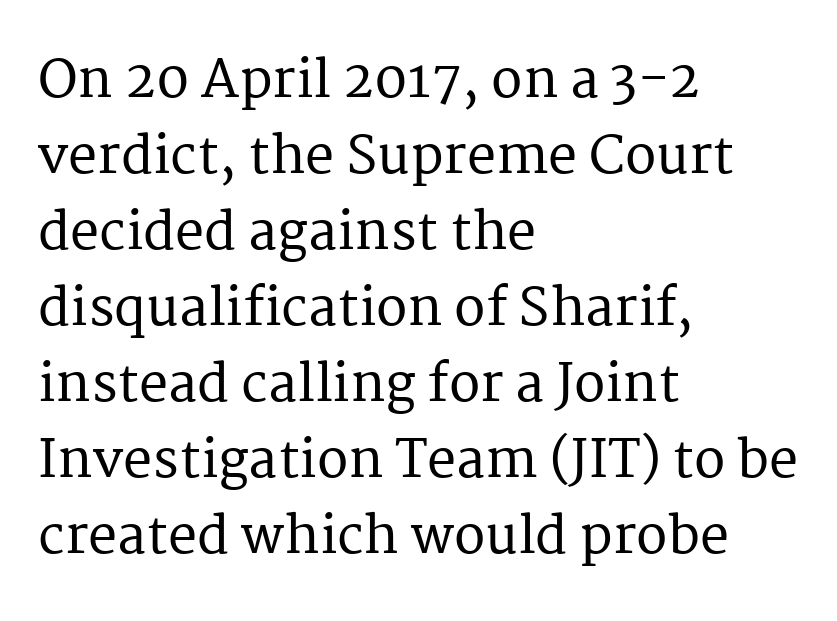
The image shows 52 px serif type, upright; set left-aligned, normal line spacing (1.46x), normal letter spacing, not underlined; medium stroke contrast and a medium x-height.
